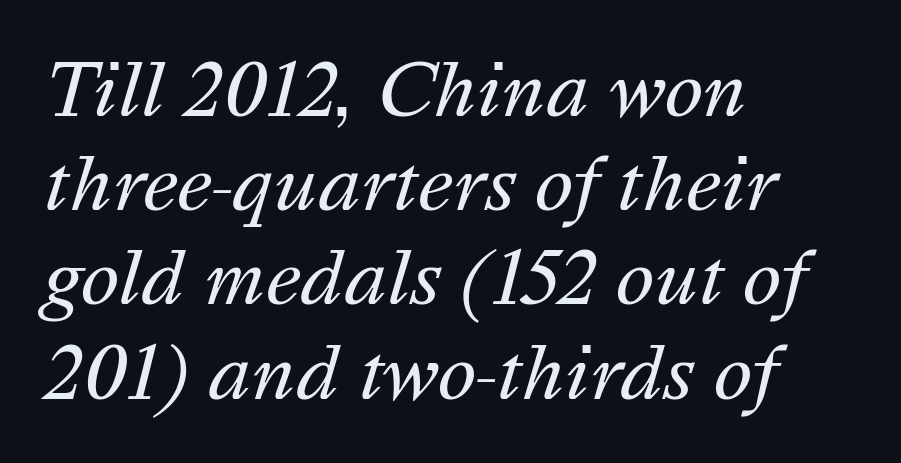
The image shows 73 px regular-weight type, italic (leaning right); set left-aligned, normal line spacing (1.29x), normal letter spacing, not underlined; medium stroke contrast and a medium x-height.
